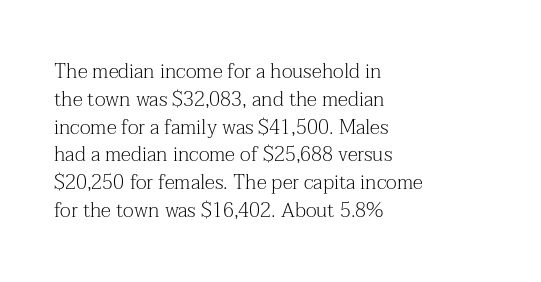
The image shows 20 px text type, upright; set left-aligned, normal line spacing (1.39x), normal letter spacing, not underlined.
